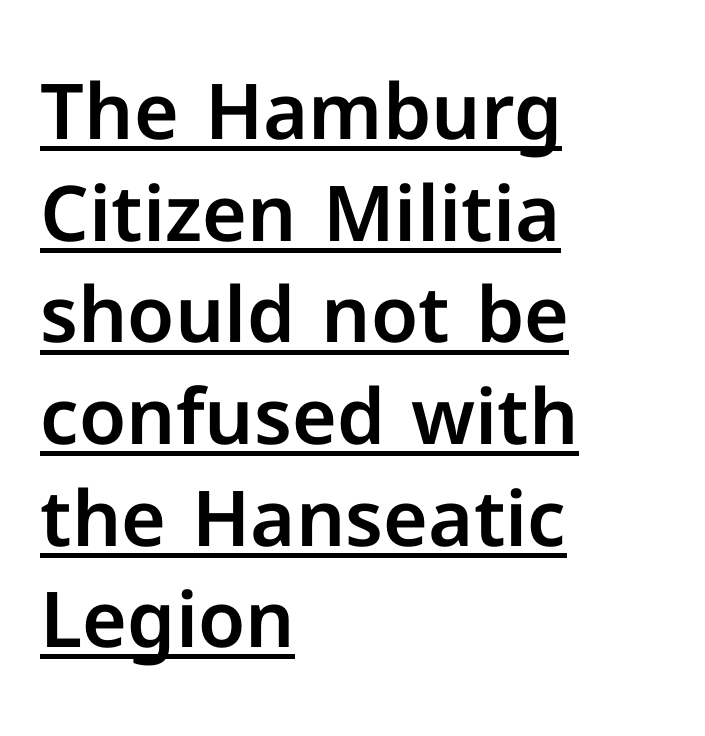
Q: Is the text italic (slanted)? A: No, it is upright.
Q: Is the typeface a serif or a sans-serif typeface? A: Sans-serif.
Q: Is the text underlined? A: Yes.
Q: How is the paragraph aligned? A: Left-aligned.
Q: Is the spacing between letters normal or unusually wide? A: Normal.
Q: Is the spacing between lines tight, normal or loose? A: Normal.
Q: Width (condensed, normal, or wide)? A: Normal.
Q: Stroke contrast? A: Low.
Q: x-height? A: Medium.
Q: Monospaced? A: No.
